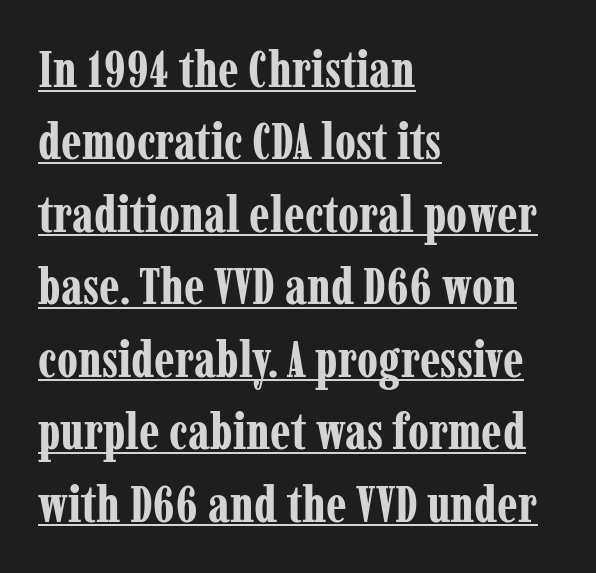
{"serif": "yes", "italic": "no", "bold": "yes", "weight": "bold", "width": "condensed", "stroke_contrast": "low", "x_height": "medium", "monospaced": "no", "underline": "yes", "align": "left", "line_spacing": "normal", "line_spacing_ratio": 1.42, "letter_spacing": "normal", "letter_spacing_em": 0.0, "glyph_px": 51}
